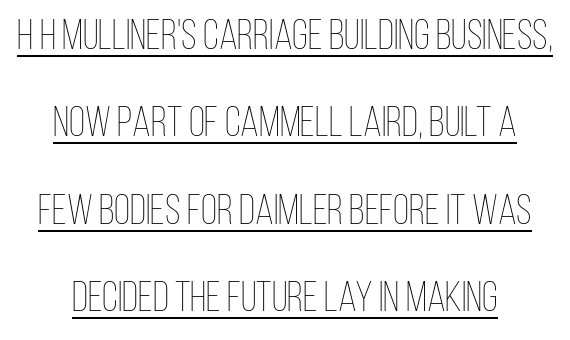
{"italic": "no", "bold": "no", "weight": "thin", "width": "condensed", "stroke_contrast": "low", "x_height": "large", "monospaced": "no", "underline": "yes", "line_spacing": "loose", "line_spacing_ratio": 2.08, "letter_spacing": "normal", "letter_spacing_em": 0.0, "glyph_px": 42}
